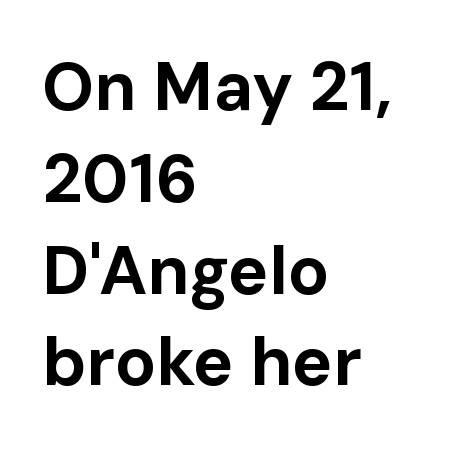
{"serif": "no", "italic": "no", "bold": "yes", "weight": "bold", "width": "normal", "stroke_contrast": "low", "x_height": "medium", "monospaced": "no", "underline": "no", "align": "left", "line_spacing": "normal", "line_spacing_ratio": 1.35, "letter_spacing": "normal", "letter_spacing_em": 0.0, "glyph_px": 68}
